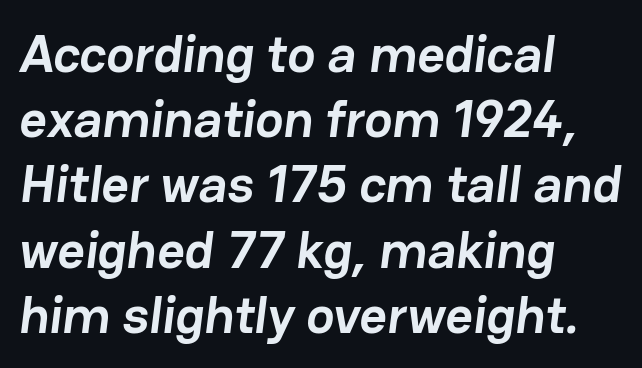
A typesetter would label this face a sans. The type is set solid horizontally, with unmodified tracking. Summary of weight: heavy, a full bold. Line starts are locked; line ends wander. Decoration check: the copy has no underline.
